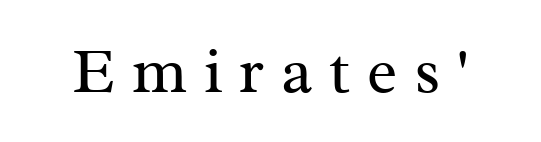
{"serif": "yes", "italic": "no", "bold": "no", "weight": "regular", "width": "normal", "stroke_contrast": "medium", "x_height": "medium", "monospaced": "no", "underline": "no", "letter_spacing": "wide", "letter_spacing_em": 0.26, "glyph_px": 64}
